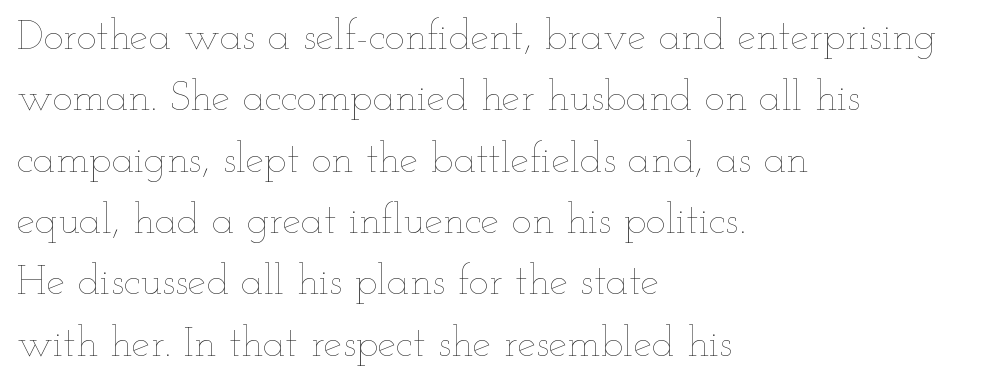
The designer left line spacing at the default. This is not heavy type; no bold has been used. This is the regular roman posture of the typeface. Plain, unruled lines of type.
